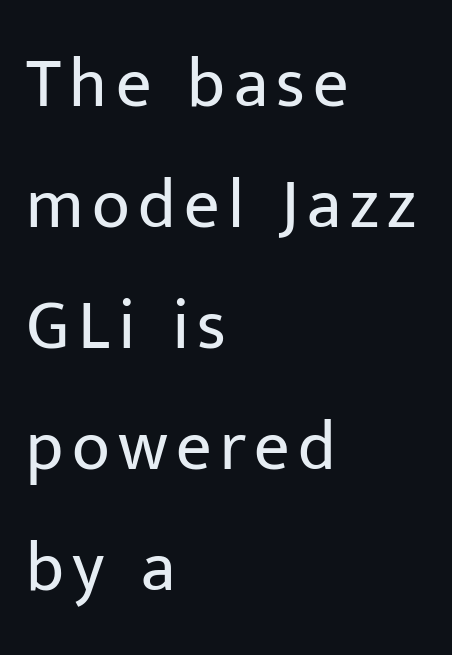
If you drew a line through each stem, it would be perfectly vertical. What kind of face is this? One without serifs — a sans. The weight would be labelled regular, book, light, or lighter still. Casual observation: everything's shoved over to the left. The rendering uses natural spacing where letterforms have individual widths.
